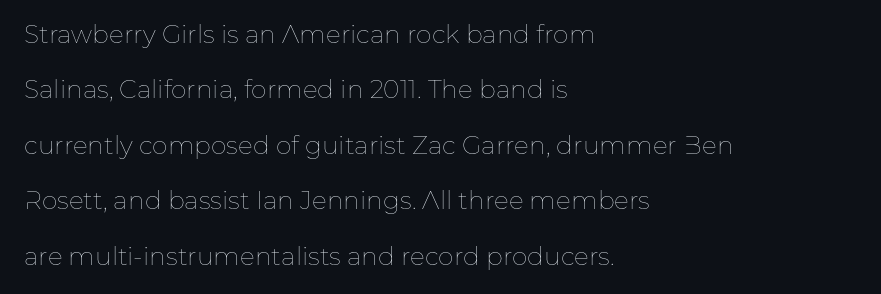
The image shows 25 px text type, upright; set left-aligned, loose line spacing (2.22x), normal letter spacing, not underlined.
